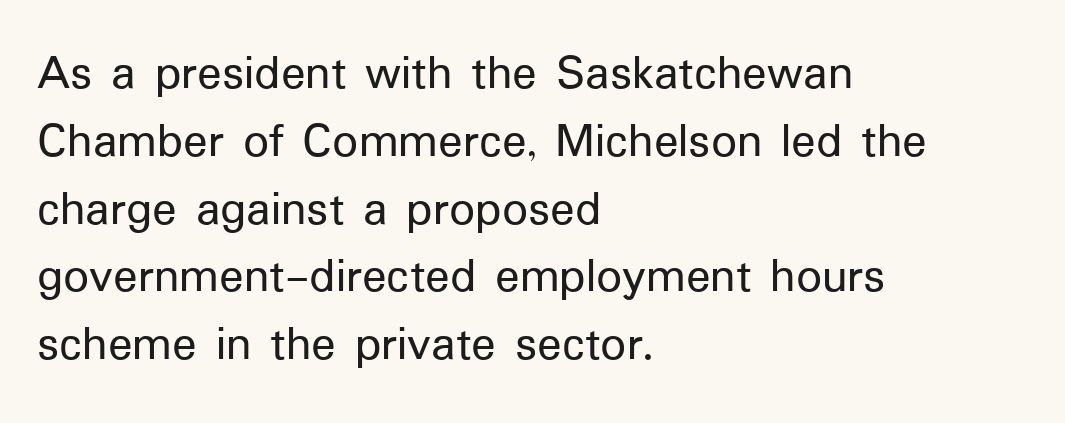
The image shows 51 px sans-serif type, upright; set left-aligned, normal line spacing (1.33x), normal letter spacing, not underlined; low stroke contrast and a medium x-height.
